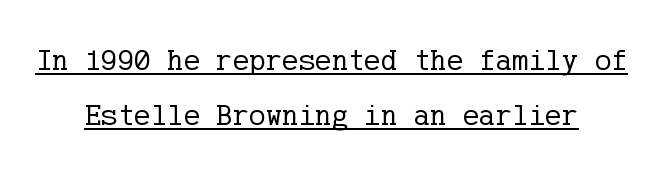
The image shows 31 px regular-weight serif type, upright; set centered, line spacing 1.79x, normal letter spacing, underlined; low stroke contrast and a medium x-height.
